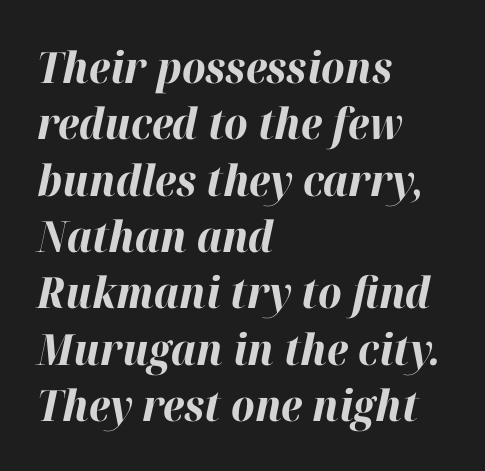
The image shows 43 px bold type, italic (leaning right); set left-aligned, normal line spacing (1.31x), normal letter spacing, not underlined; high stroke contrast and a medium x-height.
